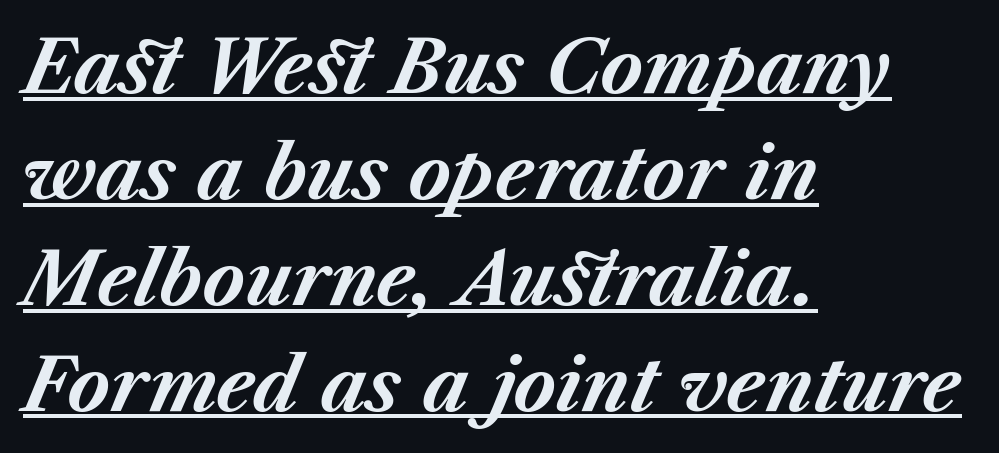
The image shows 72 px bold type, italic (leaning right); set left-aligned, normal line spacing (1.47x), normal letter spacing, underlined; medium stroke contrast and a medium x-height.
